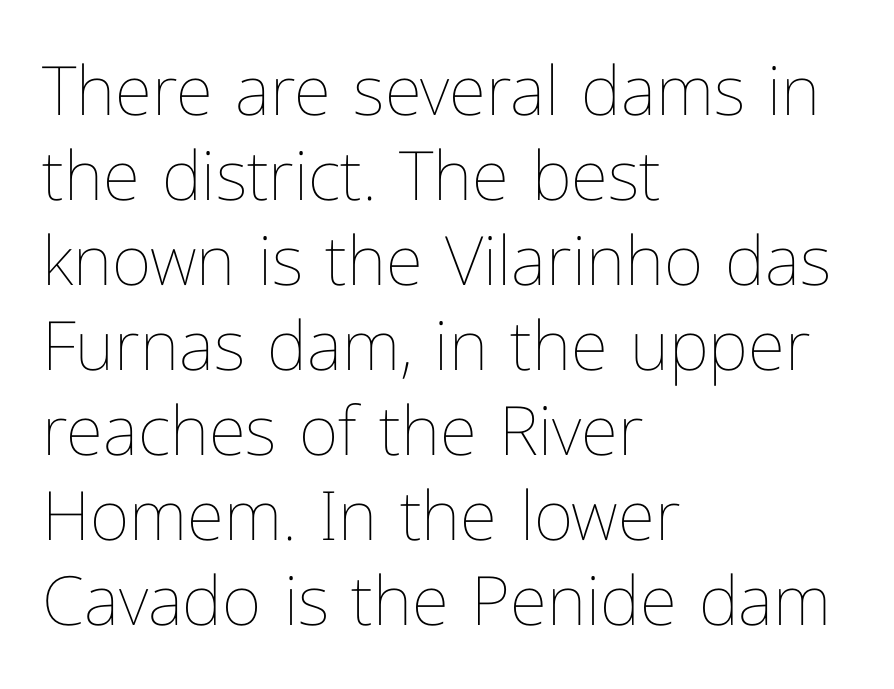
The image shows 68 px thin type, upright; set left-aligned, normal line spacing (1.25x), normal letter spacing, not underlined; low stroke contrast and a medium x-height.
